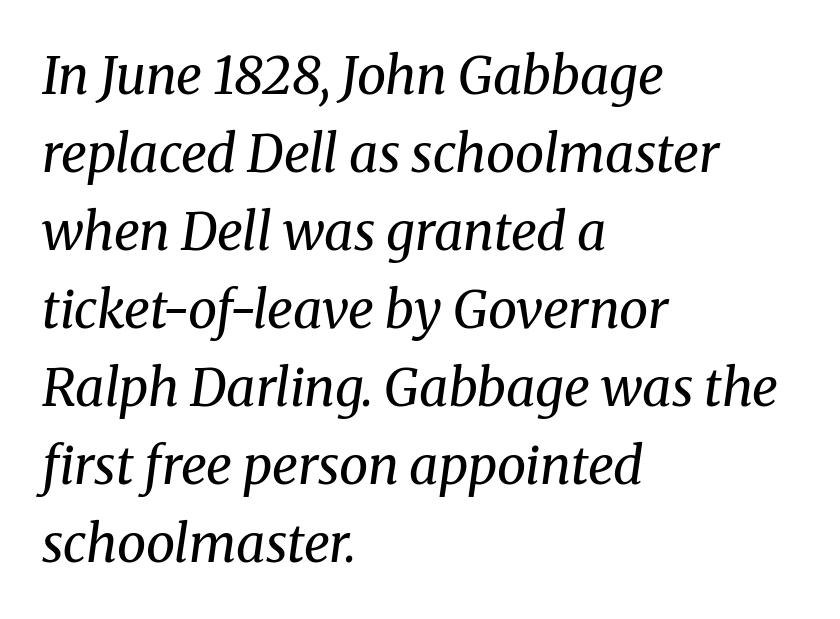
Tracking value appears to be zero — textbook default spacing. No chunkiness to these letters — they're not bold. Only glyphs here, with clear space below each row. A classic flush-left, rag-right setting is used for this passage. The glyphs in this specimen are seriffed. Line spacing here is normal.
